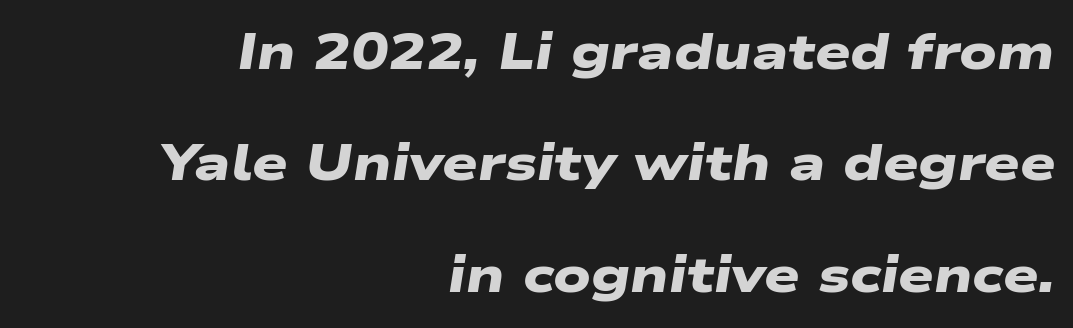
{"serif": "no", "bold": "yes", "weight": "heavy", "width": "wide", "stroke_contrast": "low", "x_height": "medium", "monospaced": "no", "underline": "no", "align": "right", "line_spacing": "loose", "line_spacing_ratio": 2.23, "letter_spacing": "normal", "letter_spacing_em": 0.0, "glyph_px": 50}
